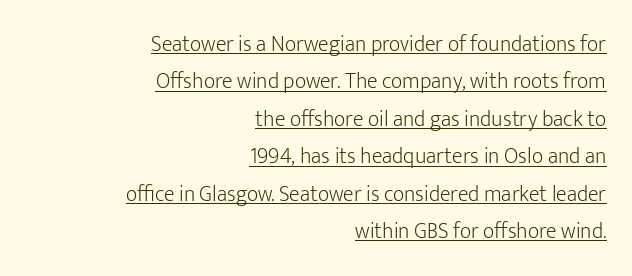
The image shows 22 px text type, upright; set right-aligned, normal line spacing (1.7x), normal letter spacing, underlined.
